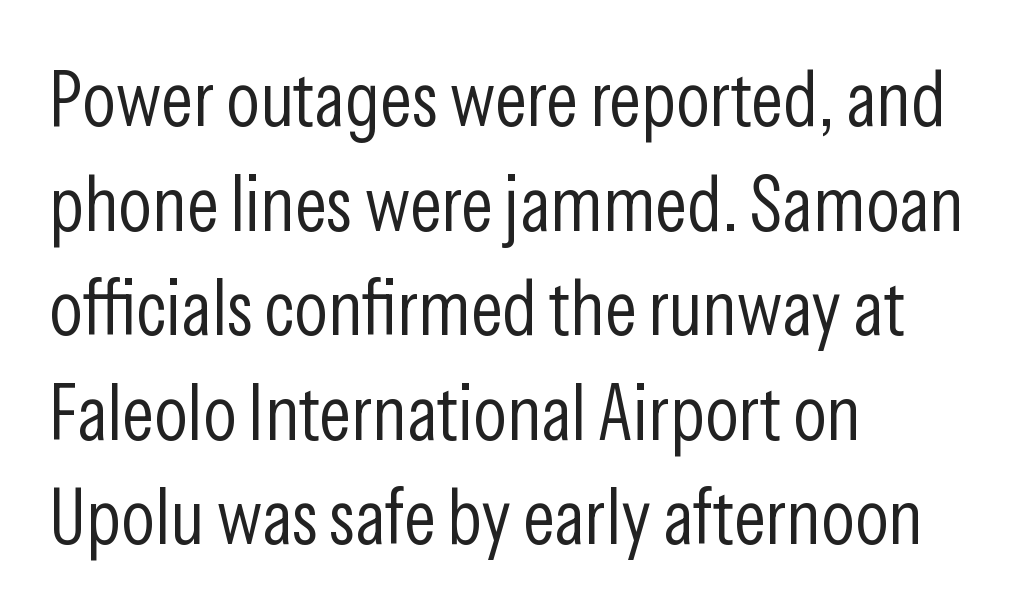
A typesetter would call this zero additional tracking. Horizontal alignment here is leftward, the default for most running prose. This sample uses a sans-serif face. The letters look calm and open, with moderate or lighter stems. A normal amount of white space separates one row of letters from the next. The rendering uses natural spacing where letterforms have individual widths.
